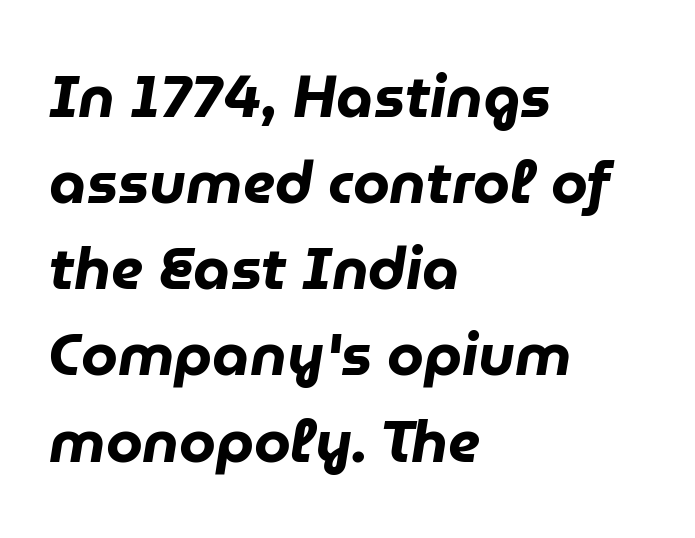
Students, note that the glyphs here touch the page at normal intervals. This sample keeps an unexceptional amount of space between lines. The zone under the glyphs is completely vacant. This sample has the flowing, uneven cadence of proportional lettering.
